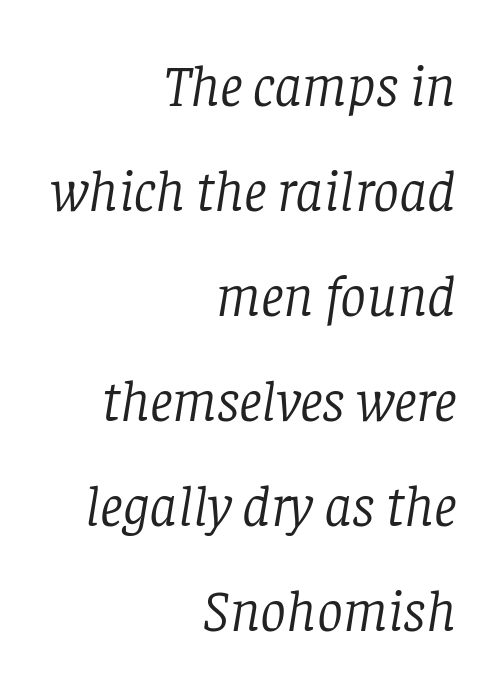
Q: Is the text bold? A: No.
Q: Is the text italic (slanted)? A: Yes, it leans right by about 8 degrees.
Q: Is the typeface a serif or a sans-serif typeface? A: Serif.
Q: Is the text underlined? A: No.
Q: How is the paragraph aligned? A: Right-aligned.
Q: Is the spacing between letters normal or unusually wide? A: Normal.
Q: Width (condensed, normal, or wide)? A: Normal.
Q: Stroke contrast? A: Low.
Q: x-height? A: Large.
Q: Monospaced? A: No.
